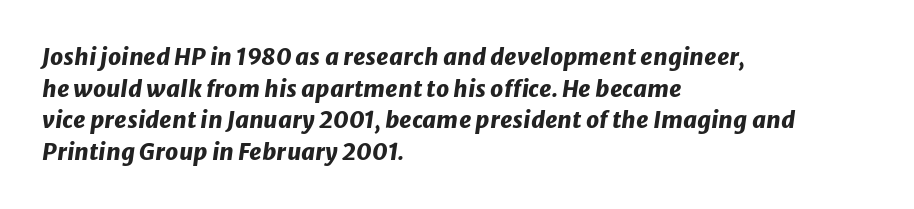
Q: Is the text bold? A: Yes.
Q: Is the text italic (slanted)? A: Yes, it leans right by about 8 degrees.
Q: Is the text underlined? A: No.
Q: How is the paragraph aligned? A: Left-aligned.
Q: Is the spacing between letters normal or unusually wide? A: Normal.
Q: Is the spacing between lines tight, normal or loose? A: Normal.
